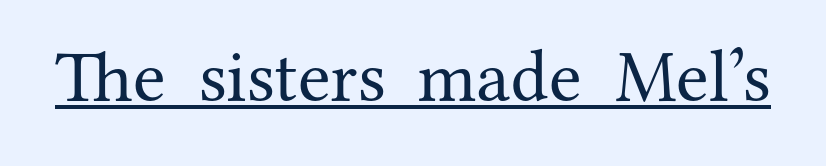
This sample has the flowing, uneven cadence of proportional lettering. Underlined type. Notice how the stems are strictly vertical — no italics here. The face used here is seriffed, in the tradition of book romans.
